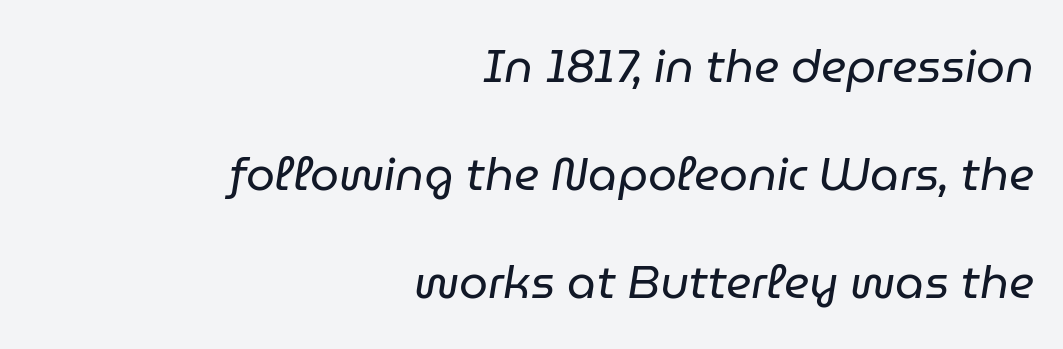
Check under the words: just untouched page. These lines stack with their right ends in a neat column. These lines are rendered in a variable-pitch font. Does extra space separate the letters? No, they use regular spacing. The typography opts for an oblique posture over an upright one. The letterforms sit at book weight or below.
